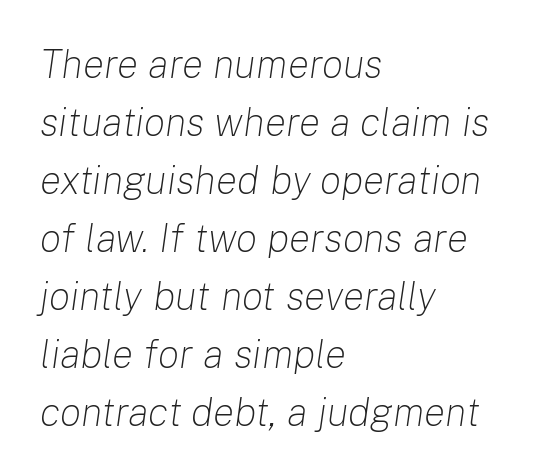
Is the type slanted? Yes — the strokes lean at a clear angle. Think of a printed novel: that variable character pitch is what you see here. Layout note: lines flush left. Underline: absent. Horizontal bands of white between lines are of average thickness.
